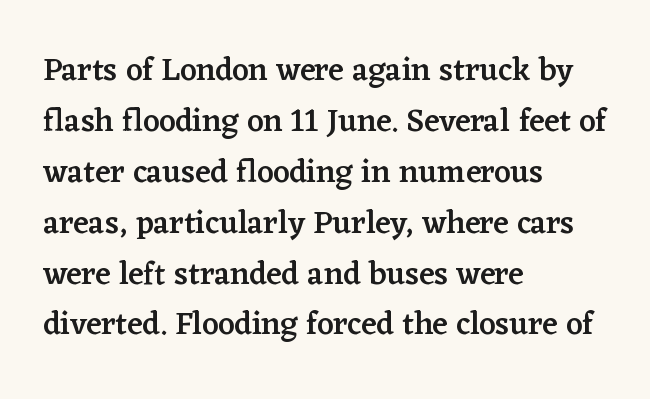
The image shows 32 px semibold serif type, upright; set left-aligned, normal line spacing (1.59x), normal letter spacing, not underlined; low stroke contrast and a medium x-height.
